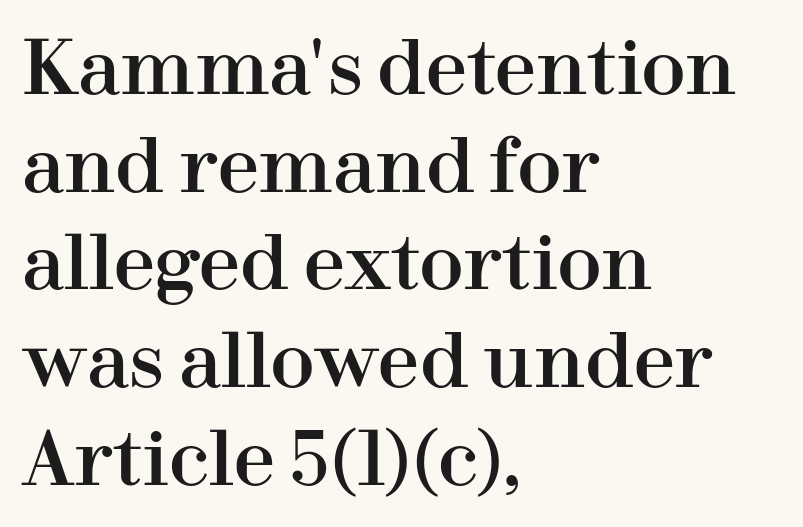
The image shows 74 px serif type, upright; set left-aligned, normal line spacing (1.32x), normal letter spacing, not underlined; high stroke contrast and a medium x-height.
